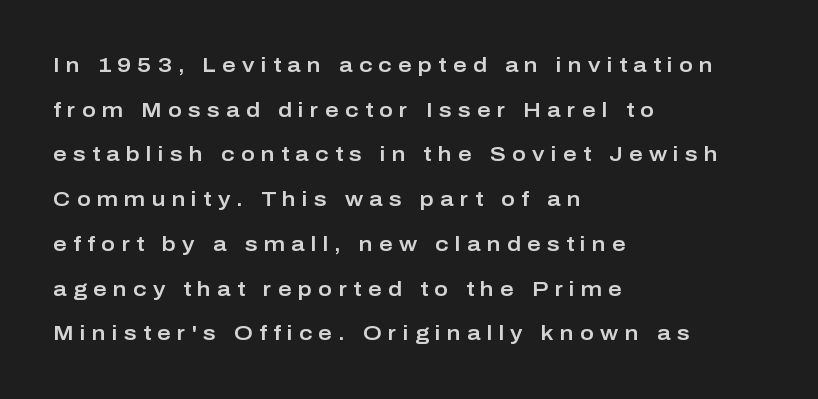
{"italic": "no", "underline": "no", "align": "left", "line_spacing": "loose", "line_spacing_ratio": 2.13, "letter_spacing": "wide", "letter_spacing_em": 0.3, "glyph_px": 21}
